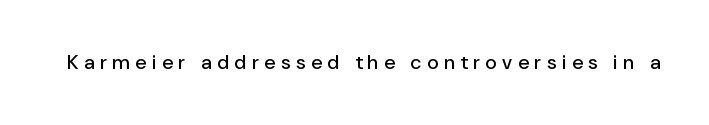
{"italic": "no", "underline": "no", "letter_spacing": "wide", "letter_spacing_em": 0.28, "glyph_px": 20}
